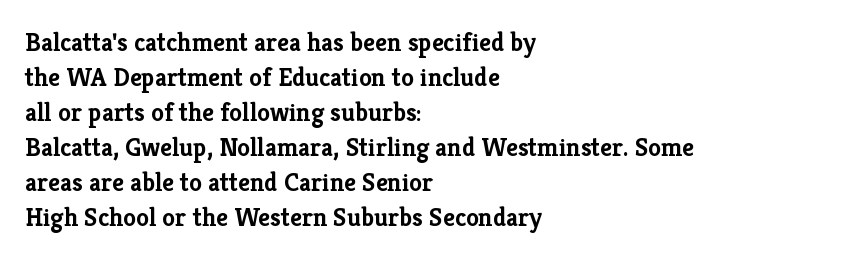
{"italic": "no", "bold": "yes", "underline": "no", "align": "left", "line_spacing": "normal", "line_spacing_ratio": 1.35, "letter_spacing": "normal", "letter_spacing_em": 0.0, "glyph_px": 26}
